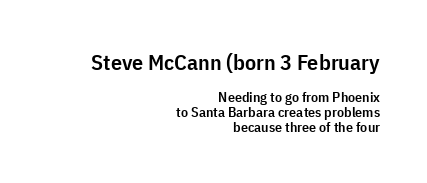
{"italic": "no", "bold": "semi", "underline": "no", "align": "right", "line_spacing": "tight", "line_spacing_ratio": 1.04, "letter_spacing": "normal", "letter_spacing_em": 0.0, "larger_block": "first", "size_ratio": 1.57, "glyph_px": 22}
